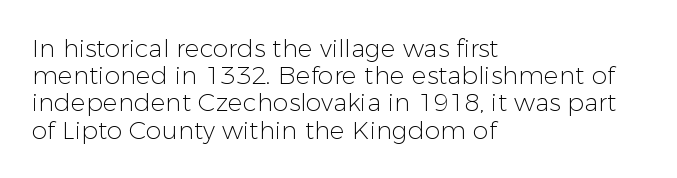
Baseline-to-baseline distance is barely more than the letter height. Bare-footed words on every line. Visually the block forms a straight wall on the left and a jagged coastline on the right. Caption: face not bold, strokes unweighted. Ordinary non-slanted type is in use.
